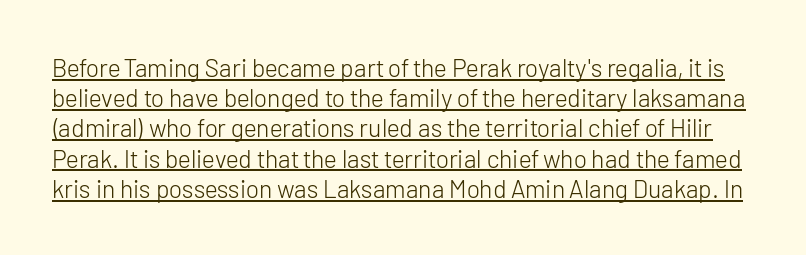
Q: Is the text bold? A: No.
Q: Is the text italic (slanted)? A: No, it is upright.
Q: Is the text underlined? A: Yes.
Q: Is the spacing between letters normal or unusually wide? A: Normal.
